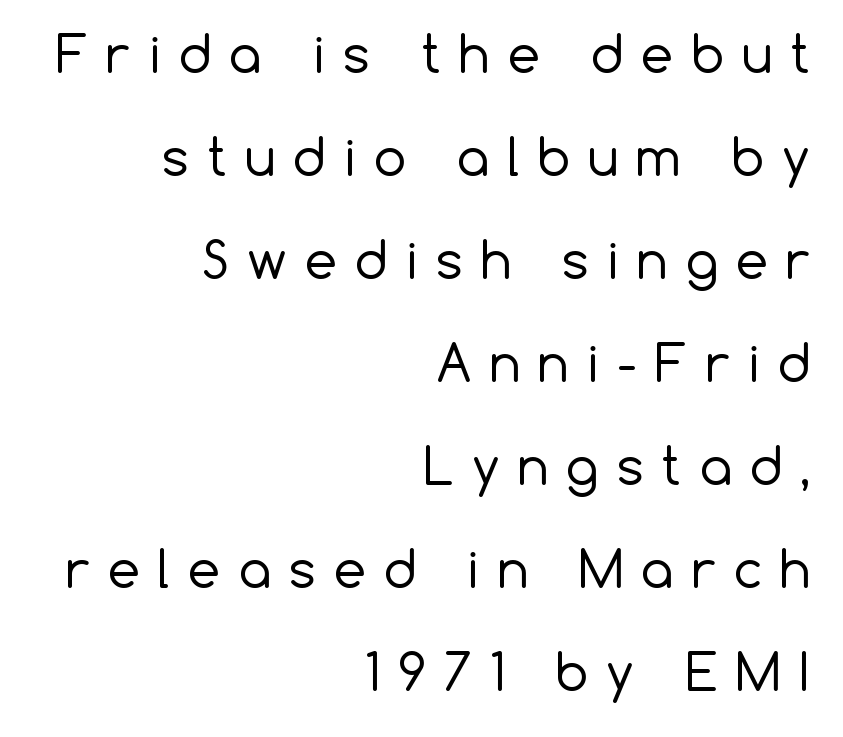
Q: Is the text bold? A: No.
Q: Is the text italic (slanted)? A: No, it is upright.
Q: Is the typeface a serif or a sans-serif typeface? A: Sans-serif.
Q: Is the text underlined? A: No.
Q: How is the paragraph aligned? A: Right-aligned.
Q: Is the spacing between letters normal or unusually wide? A: Unusually wide.
Q: Is the spacing between lines tight, normal or loose? A: Loose.
Q: Width (condensed, normal, or wide)? A: Normal.
Q: Stroke contrast? A: Low.
Q: x-height? A: Medium.
Q: Monospaced? A: No.
